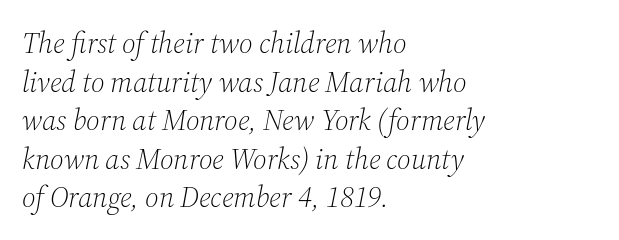
There's an unmistakable incline to the writing here. Small tapered or slab feet sit at the stroke ends, so this counts as serif. Note the varied advance widths — an 'i' is clearly narrower than an 'm'. The ragged edge is on the right, which tells us the setting is flush left. Is there much room between lines? A standard amount, neither cramped nor airy. Beneath every word, the page is bare.
